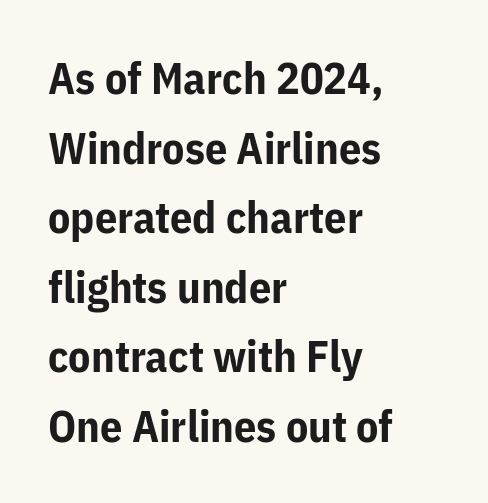
Q: Is the text bold? A: Yes.
Q: Is the text italic (slanted)? A: No, it is upright.
Q: Is the typeface a serif or a sans-serif typeface? A: Sans-serif.
Q: Is the text underlined? A: No.
Q: How is the paragraph aligned? A: Left-aligned.
Q: Is the spacing between letters normal or unusually wide? A: Normal.
Q: Is the spacing between lines tight, normal or loose? A: Normal.
Q: Width (condensed, normal, or wide)? A: Normal.
Q: Stroke contrast? A: Low.
Q: x-height? A: Medium.
Q: Monospaced? A: No.
